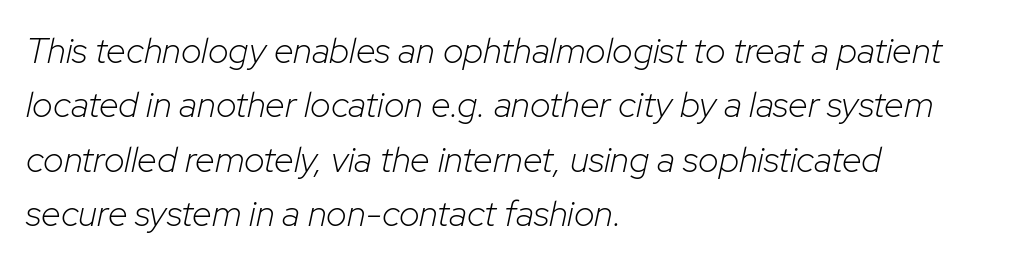
{"italic": "yes", "lean": "right", "slant_degrees": 12, "bold": "no", "weight": "light", "width": "normal", "stroke_contrast": "low", "x_height": "medium", "monospaced": "no", "underline": "no", "align": "left", "line_spacing": "normal", "line_spacing_ratio": 1.51, "letter_spacing": "normal", "letter_spacing_em": 0.0, "glyph_px": 36}
